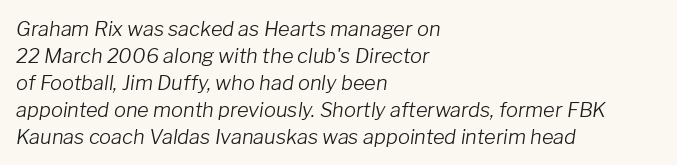
Each word holds together tightly as a unit, with standard inter-letter gaps. The strokes are not fattened; the text isn't bold. Casual observation: everything's shoved over to the left. Baseline-to-baseline distance is the conventional proportion of letter height. Honestly, there is no underline to notice here at all. The text carries the slant typical of an italic or oblique font.
